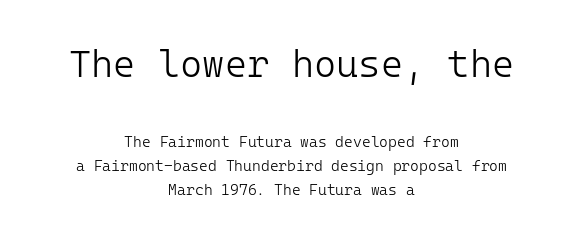
Q: Is the text bold? A: No.
Q: Is the text italic (slanted)? A: No, it is upright.
Q: Is the typeface a serif or a sans-serif typeface? A: Sans-serif.
Q: Is the text underlined? A: No.
Q: How is the paragraph aligned? A: Centered.
Q: Is the spacing between letters normal or unusually wide? A: Normal.
Q: Is the spacing between lines tight, normal or loose? A: Normal.
Q: Which block of text is set in a larger size, the first (top) or the second (bottom)? A: The first (top) one.
Q: Width (condensed, normal, or wide)? A: Normal.
Q: Stroke contrast? A: Low.
Q: x-height? A: Medium.
Q: Monospaced? A: Yes.
